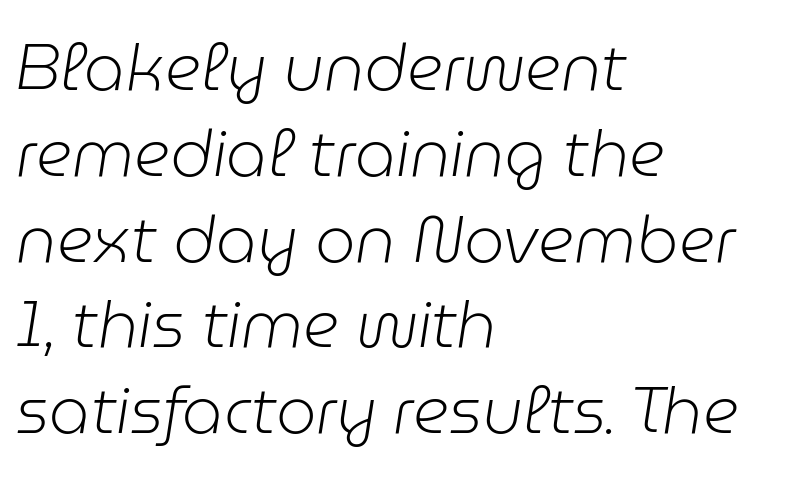
Each row of text sits above clean, open space. The specimen reads as italic at a glance. Looks like regular typesetting: each glyph gets only the width it needs. Heft: none added — not bold. Default kerning and tracking; the words read as compact shapes.
